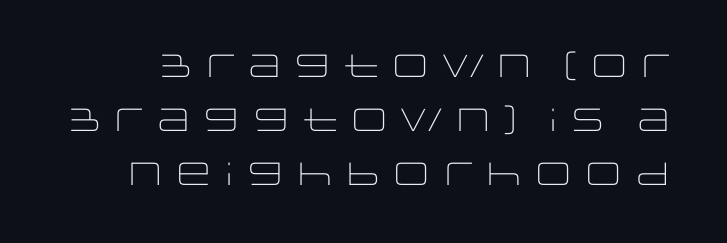
Q: Is the text bold? A: No.
Q: Is the text italic (slanted)? A: No, it is upright.
Q: Is the typeface a serif or a sans-serif typeface? A: Sans-serif.
Q: Is the text underlined? A: No.
Q: Is the spacing between letters normal or unusually wide? A: Normal.
Q: Is the spacing between lines tight, normal or loose? A: Normal.
Q: Width (condensed, normal, or wide)? A: Wide.
Q: Stroke contrast? A: Low.
Q: x-height? A: Large.
Q: Monospaced? A: No.
